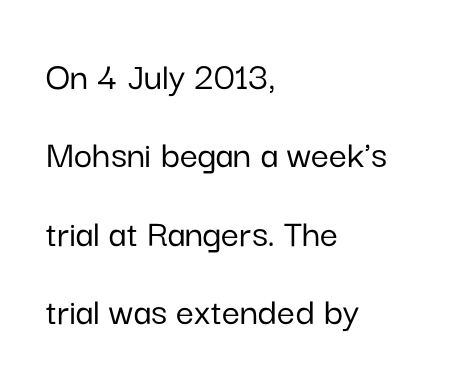
Q: Is the text italic (slanted)? A: No, it is upright.
Q: Is the typeface a serif or a sans-serif typeface? A: Sans-serif.
Q: Is the text underlined? A: No.
Q: How is the paragraph aligned? A: Left-aligned.
Q: Is the spacing between letters normal or unusually wide? A: Normal.
Q: Is the spacing between lines tight, normal or loose? A: Loose.
Q: Width (condensed, normal, or wide)? A: Normal.
Q: Stroke contrast? A: Low.
Q: x-height? A: Medium.
Q: Monospaced? A: No.
